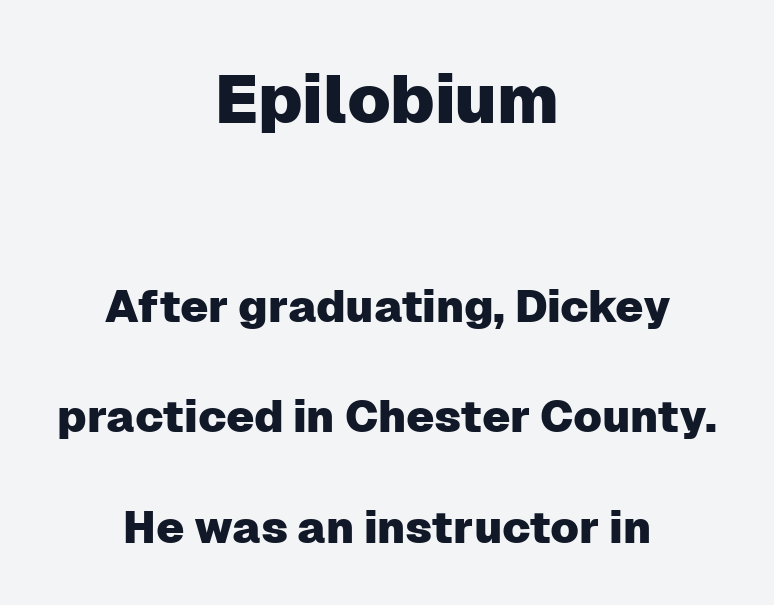
{"serif": "no", "italic": "no", "width": "normal", "stroke_contrast": "low", "x_height": "medium", "monospaced": "no", "underline": "no", "align": "center", "line_spacing": "loose", "line_spacing_ratio": 2.46, "letter_spacing": "normal", "letter_spacing_em": 0.0, "larger_block": "first", "size_ratio": 1.51, "glyph_px": 68}
